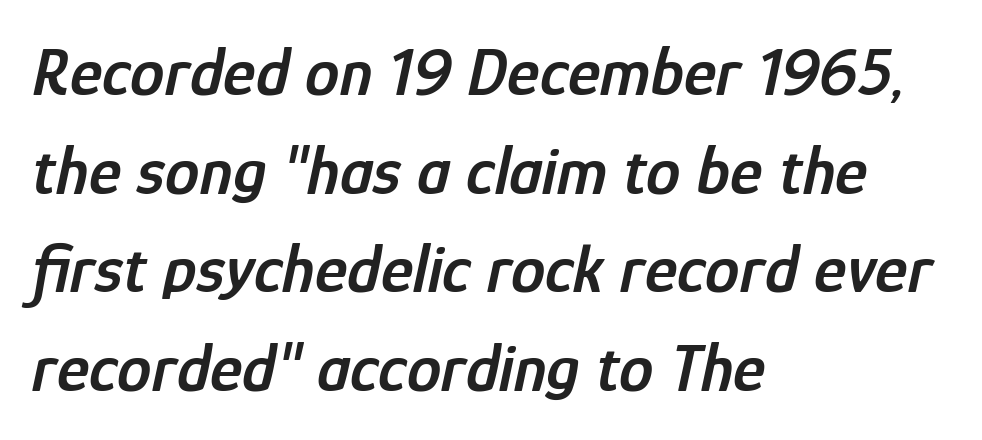
The image shows 69 px semibold, condensed type, italic (leaning right); set left-aligned, normal line spacing (1.43x), normal letter spacing, not underlined; low stroke contrast and a medium x-height.
